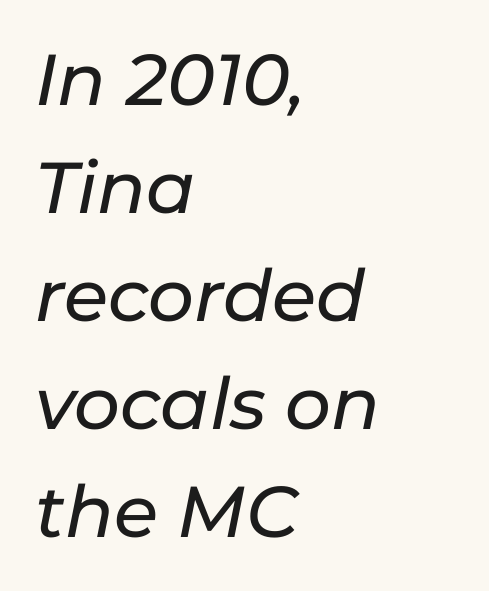
Caption: multi-line text, flush left, ragged right. Is there much room between lines? A standard amount, neither cramped nor airy. The axis of the letterforms is tilted away from vertical. Think of a printed novel: that variable character pitch is what you see here. Students, note that the glyphs here touch the page at normal intervals.
